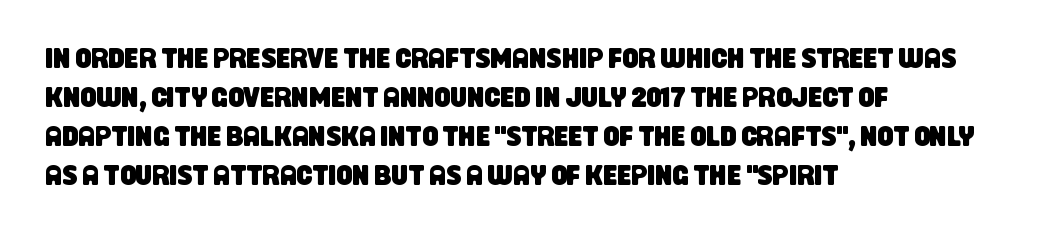
{"serif": "no", "width": "condensed", "stroke_contrast": "low", "x_height": "large", "monospaced": "no", "underline": "no", "align": "left", "line_spacing": "normal", "line_spacing_ratio": 1.39, "letter_spacing": "normal", "letter_spacing_em": 0.0, "glyph_px": 28}
